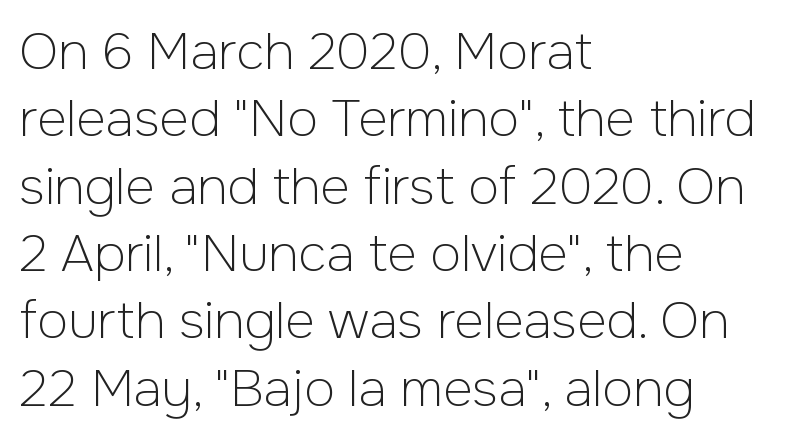
Q: Is the text bold? A: No.
Q: Is the text italic (slanted)? A: No, it is upright.
Q: Is the typeface a serif or a sans-serif typeface? A: Sans-serif.
Q: Is the text underlined? A: No.
Q: How is the paragraph aligned? A: Left-aligned.
Q: Is the spacing between letters normal or unusually wide? A: Normal.
Q: Is the spacing between lines tight, normal or loose? A: Normal.
Q: Width (condensed, normal, or wide)? A: Normal.
Q: Stroke contrast? A: Low.
Q: x-height? A: Medium.
Q: Monospaced? A: No.
